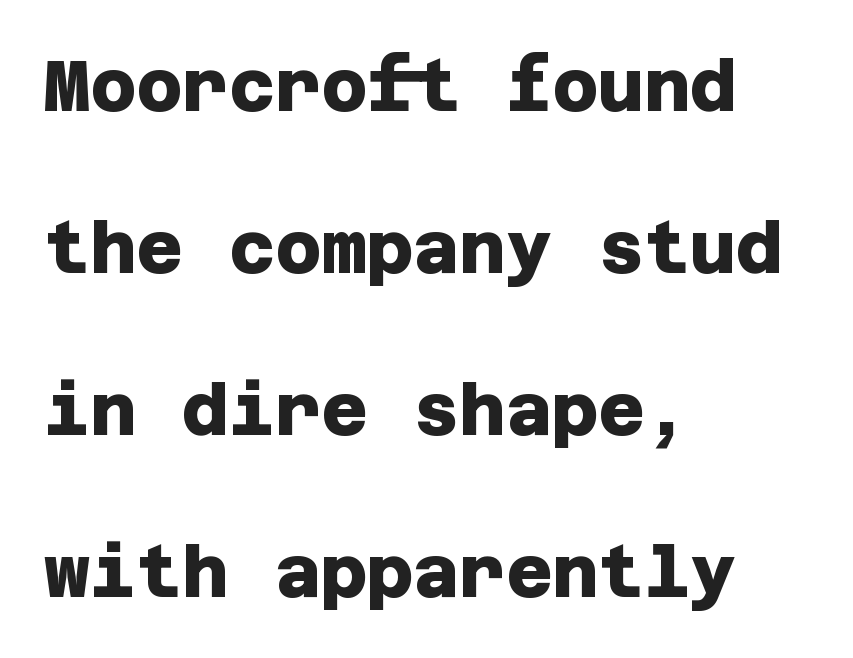
{"serif": "no", "bold": "yes", "weight": "heavy", "width": "normal", "stroke_contrast": "low", "x_height": "large", "underline": "no", "align": "left", "line_spacing": "loose", "line_spacing_ratio": 2.28, "letter_spacing": "normal", "letter_spacing_em": 0.0, "glyph_px": 71}
